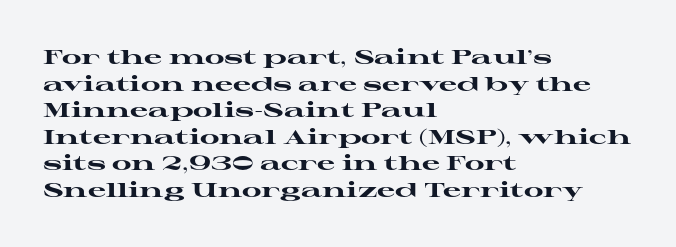
The image shows 20 px bold type, upright; set left-aligned, normal line spacing (1.33x), normal letter spacing, not underlined.
